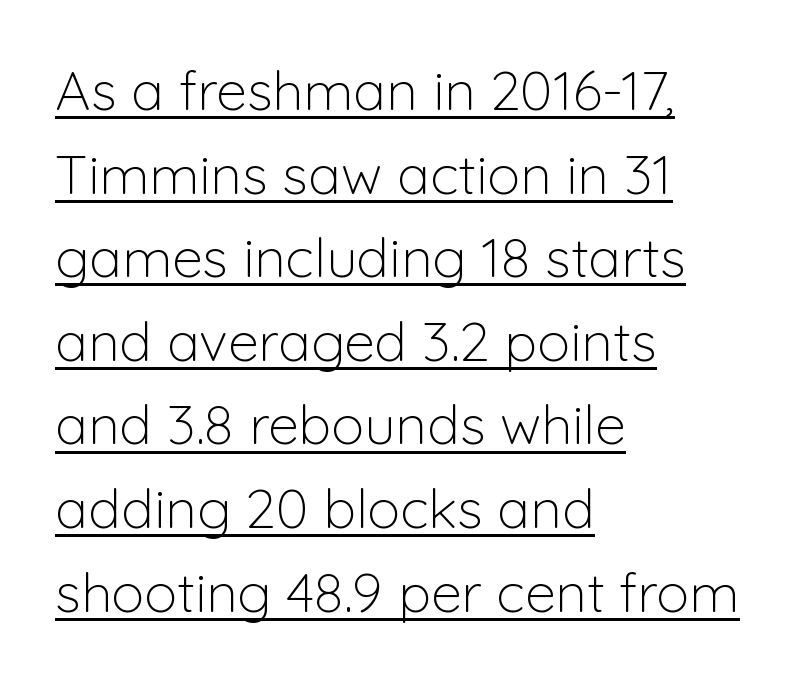
The image shows 55 px light sans-serif type, upright; set left-aligned, normal line spacing (1.52x), normal letter spacing, underlined; low stroke contrast and a medium x-height.
